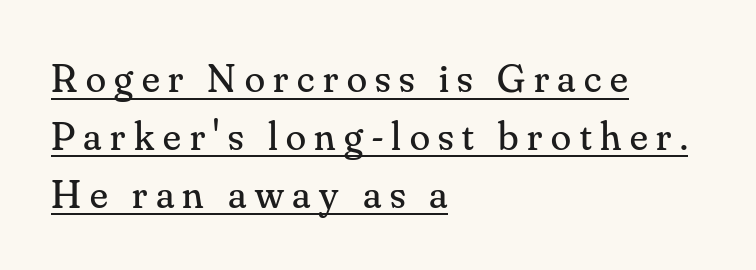
{"serif": "yes", "italic": "no", "bold": "no", "weight": "regular", "width": "normal", "stroke_contrast": "medium", "x_height": "small", "monospaced": "no", "underline": "yes", "align": "left", "line_spacing": "normal", "line_spacing_ratio": 1.41, "letter_spacing": "wide", "letter_spacing_em": 0.21, "glyph_px": 41}
